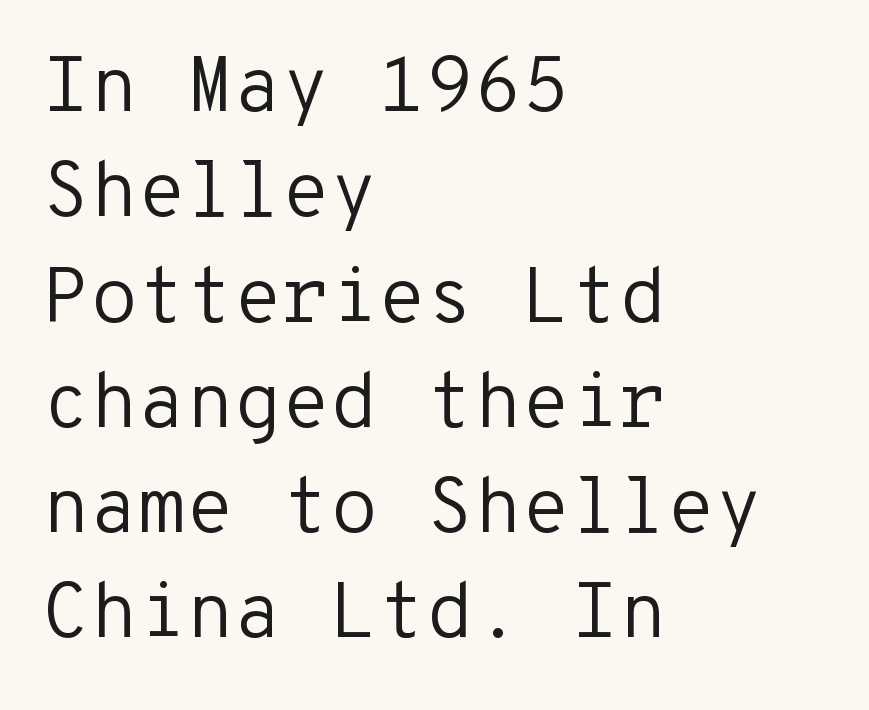
The image shows 78 px regular-weight sans-serif type, upright, monospaced; set left-aligned, normal line spacing (1.35x), normal letter spacing, not underlined; low stroke contrast and a medium x-height.
